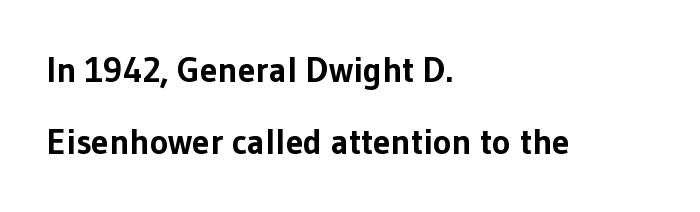
The image shows 35 px bold sans-serif type, upright; set left-aligned, loose line spacing (2.07x), normal letter spacing, not underlined; low stroke contrast and a medium x-height.
